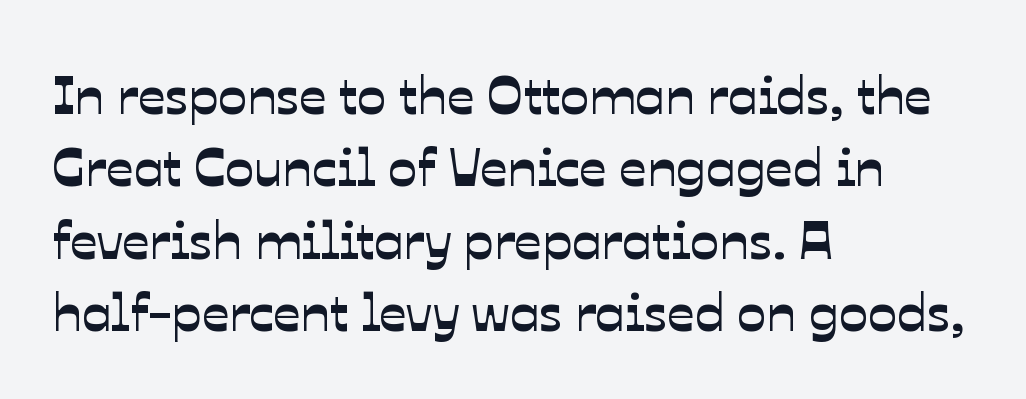
{"serif": "no", "width": "normal", "stroke_contrast": "low", "x_height": "medium", "monospaced": "no", "underline": "no", "align": "left", "line_spacing": "normal", "line_spacing_ratio": 1.34, "letter_spacing": "normal", "letter_spacing_em": 0.0, "glyph_px": 54}
